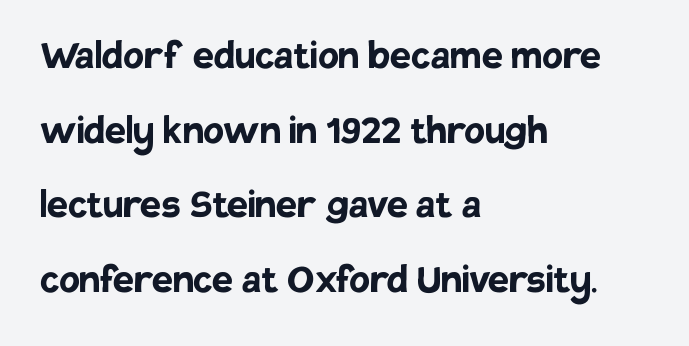
{"serif": "no", "italic": "no", "bold": "yes", "weight": "semibold", "width": "normal", "stroke_contrast": "low", "x_height": "large", "monospaced": "no", "underline": "no", "align": "left", "line_spacing": "normal", "line_spacing_ratio": 1.59, "letter_spacing": "normal", "letter_spacing_em": 0.0, "glyph_px": 47}
